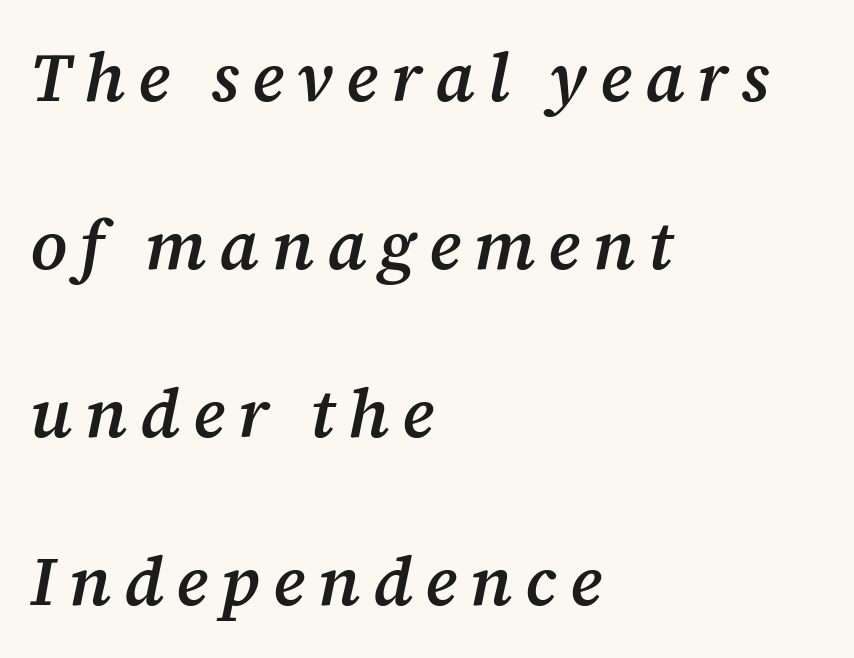
{"serif": "yes", "italic": "yes", "lean": "right", "slant_degrees": 12, "bold": "semi", "weight": "semibold", "width": "normal", "stroke_contrast": "medium", "x_height": "medium", "monospaced": "no", "underline": "no", "align": "left", "line_spacing": "loose", "line_spacing_ratio": 2.47, "glyph_px": 68}
